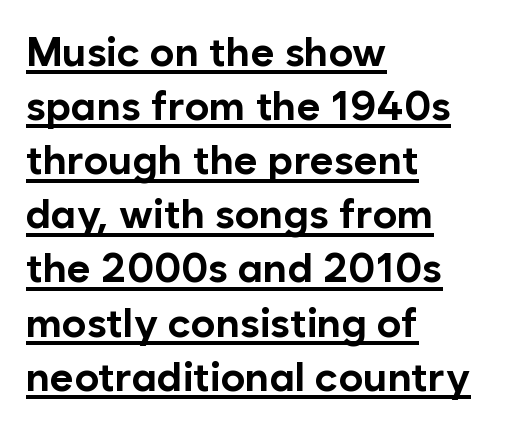
Q: Is the text bold? A: Yes.
Q: Is the text italic (slanted)? A: No, it is upright.
Q: Is the typeface a serif or a sans-serif typeface? A: Sans-serif.
Q: Is the text underlined? A: Yes.
Q: How is the paragraph aligned? A: Left-aligned.
Q: Is the spacing between letters normal or unusually wide? A: Normal.
Q: Is the spacing between lines tight, normal or loose? A: Normal.
Q: Width (condensed, normal, or wide)? A: Normal.
Q: Stroke contrast? A: Low.
Q: x-height? A: Medium.
Q: Monospaced? A: No.
